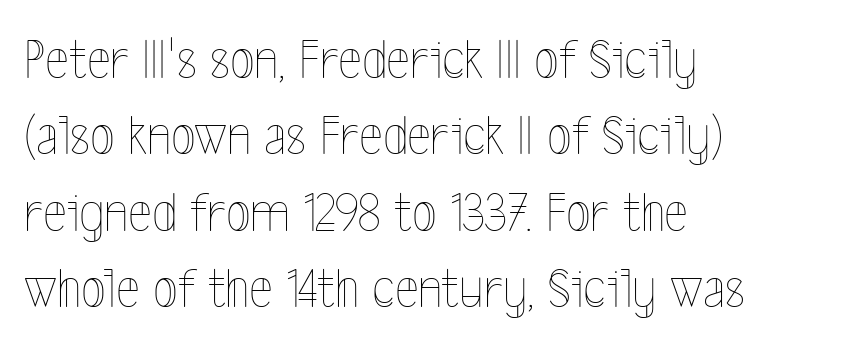
The face used here is proportionally spaced, like ordinary book or web type. Compared with a centered layout, this one pins lines to the left instead. A roman cut, with each character standing at attention. The space between consecutive lines is moderate. A light-to-regular cut is what we see here. Here the glyphs are tracked normally, forming tight word shapes.
